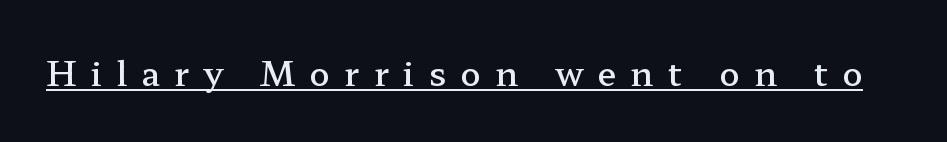
Q: Is the text bold? A: Semi-bold.
Q: Is the text italic (slanted)? A: No, it is upright.
Q: Is the typeface a serif or a sans-serif typeface? A: Serif.
Q: Is the text underlined? A: Yes.
Q: Is the spacing between letters normal or unusually wide? A: Unusually wide.
Q: Width (condensed, normal, or wide)? A: Wide.
Q: Stroke contrast? A: Low.
Q: x-height? A: Medium.
Q: Monospaced? A: No.
